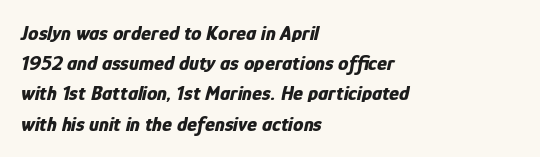
The image shows 21 px bold type, italic (leaning right); set left-aligned, normal line spacing (1.44x), normal letter spacing, not underlined.
